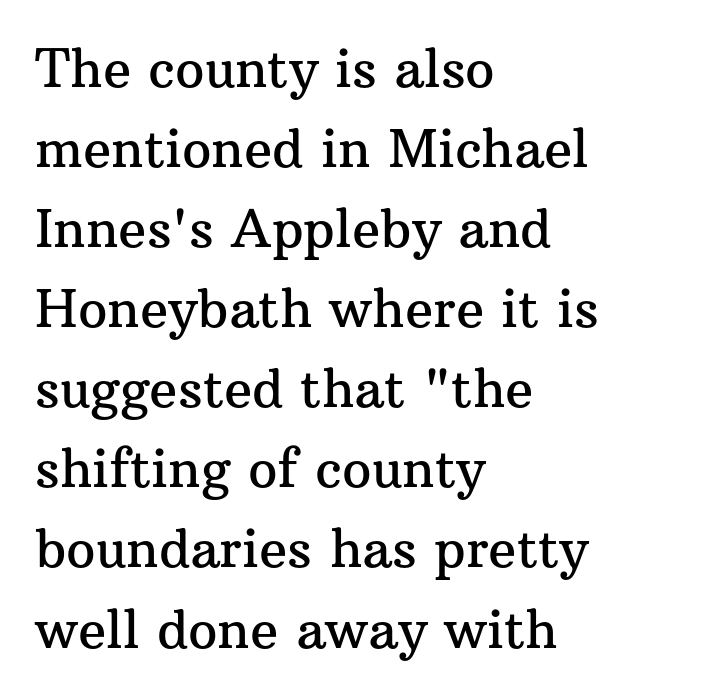
The image shows 52 px serif type, upright; set left-aligned, normal line spacing (1.54x), normal letter spacing, not underlined; medium stroke contrast and a medium x-height.
